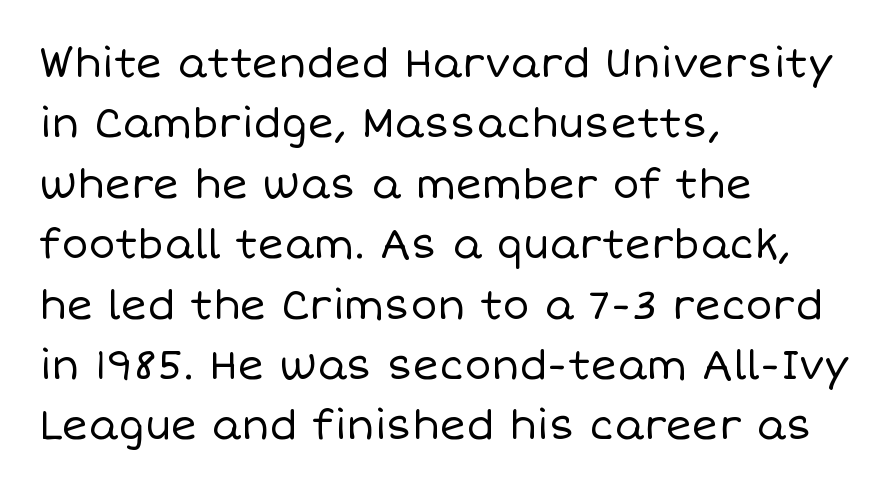
Q: Is the text bold? A: No.
Q: Is the text italic (slanted)? A: No, it is upright.
Q: Is the text underlined? A: No.
Q: How is the paragraph aligned? A: Left-aligned.
Q: Is the spacing between letters normal or unusually wide? A: Normal.
Q: Is the spacing between lines tight, normal or loose? A: Normal.
Q: Width (condensed, normal, or wide)? A: Normal.
Q: Stroke contrast? A: Low.
Q: x-height? A: Large.
Q: Monospaced? A: No.
